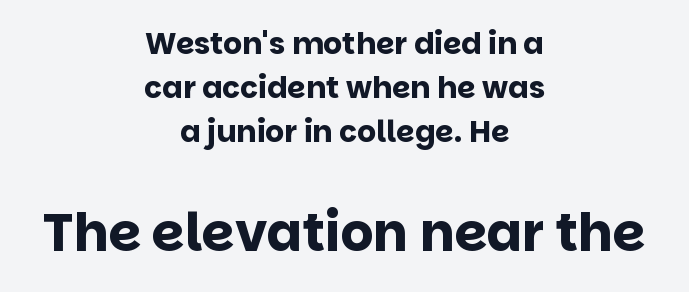
Q: Is the text bold? A: Yes.
Q: Is the text italic (slanted)? A: No, it is upright.
Q: Is the typeface a serif or a sans-serif typeface? A: Sans-serif.
Q: Is the text underlined? A: No.
Q: How is the paragraph aligned? A: Centered.
Q: Is the spacing between letters normal or unusually wide? A: Normal.
Q: Is the spacing between lines tight, normal or loose? A: Normal.
Q: Which block of text is set in a larger size, the first (top) or the second (bottom)? A: The second (bottom) one.
Q: Width (condensed, normal, or wide)? A: Normal.
Q: Stroke contrast? A: Low.
Q: x-height? A: Large.
Q: Monospaced? A: No.
